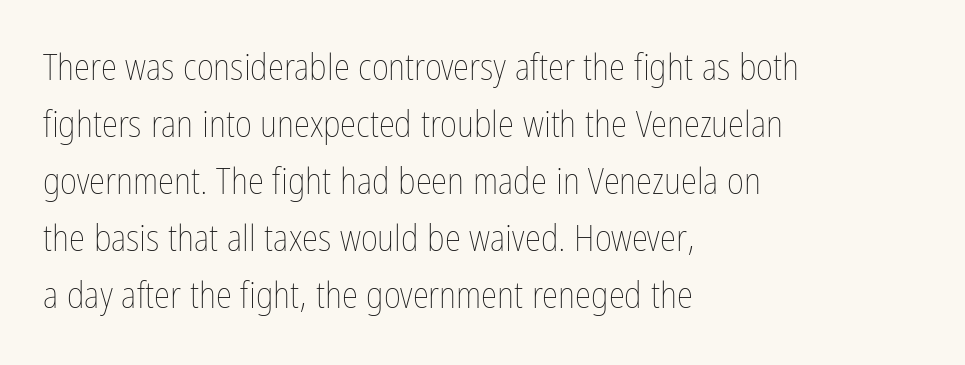
The image shows 37 px thin, condensed type, upright; set left-aligned, normal line spacing (1.54x), normal letter spacing, not underlined; low stroke contrast and a medium x-height.
